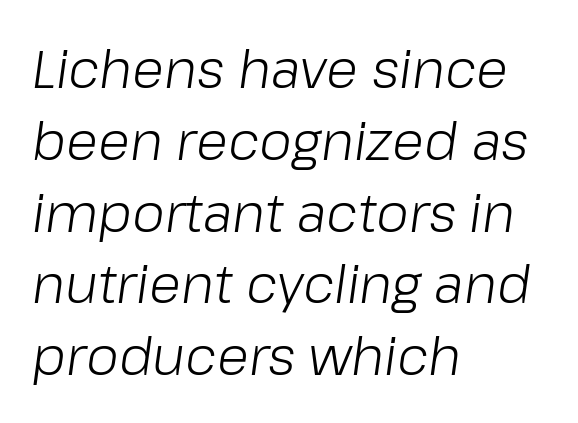
Q: Is the text bold? A: No.
Q: Is the text italic (slanted)? A: Yes, it leans right by about 8 degrees.
Q: Is the text underlined? A: No.
Q: How is the paragraph aligned? A: Left-aligned.
Q: Is the spacing between letters normal or unusually wide? A: Normal.
Q: Is the spacing between lines tight, normal or loose? A: Normal.
Q: Width (condensed, normal, or wide)? A: Normal.
Q: Stroke contrast? A: Low.
Q: x-height? A: Medium.
Q: Monospaced? A: No.
